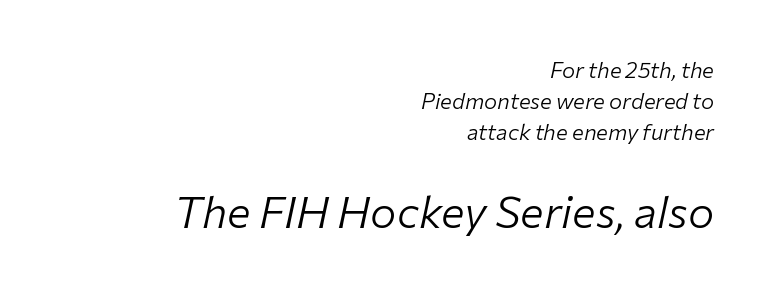
Q: Is the text bold? A: No.
Q: Is the text italic (slanted)? A: Yes, it leans right by about 12 degrees.
Q: Is the text underlined? A: No.
Q: How is the paragraph aligned? A: Right-aligned.
Q: Is the spacing between letters normal or unusually wide? A: Normal.
Q: Is the spacing between lines tight, normal or loose? A: Normal.
Q: Which block of text is set in a larger size, the first (top) or the second (bottom)? A: The second (bottom) one.
Q: Width (condensed, normal, or wide)? A: Normal.
Q: Stroke contrast? A: Low.
Q: x-height? A: Medium.
Q: Monospaced? A: No.
